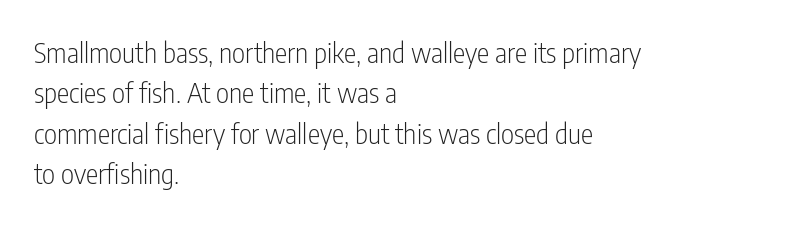
The image shows 28 px light, condensed sans-serif type, upright; set left-aligned, normal line spacing (1.44x), normal letter spacing, not underlined; low stroke contrast and a medium x-height.
